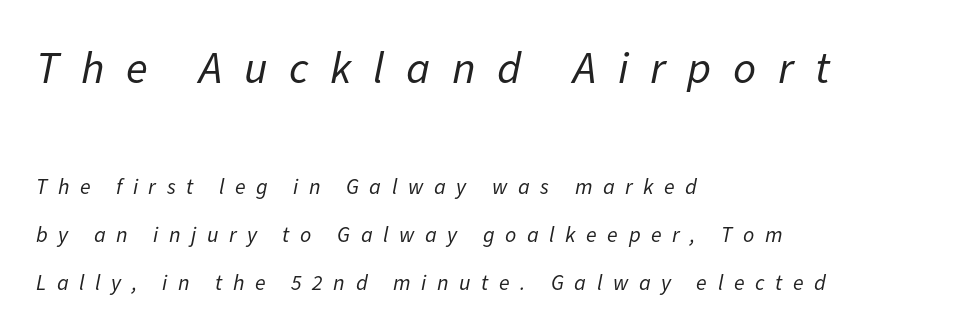
Caption: multi-line text, flush left, ragged right. The letters are slanted; this is an italic face. A great deal of white space separates one row of letters from the next. No word sits above an underline. In terms of letterspacing, this is a distinctly airy, spread setting.
